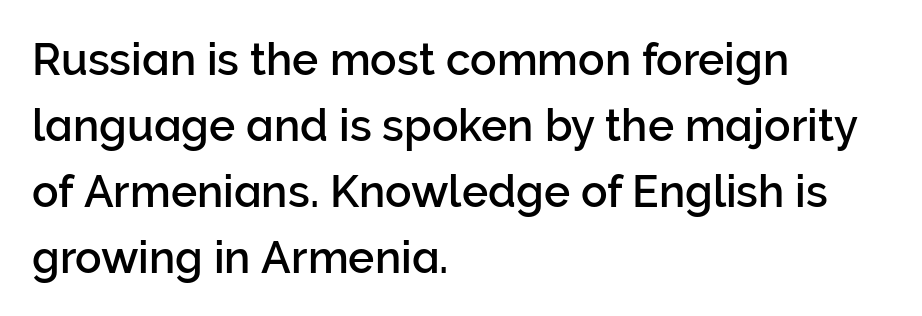
Q: Is the text italic (slanted)? A: No, it is upright.
Q: Is the typeface a serif or a sans-serif typeface? A: Sans-serif.
Q: Is the text underlined? A: No.
Q: How is the paragraph aligned? A: Left-aligned.
Q: Is the spacing between letters normal or unusually wide? A: Normal.
Q: Is the spacing between lines tight, normal or loose? A: Normal.
Q: Width (condensed, normal, or wide)? A: Normal.
Q: Stroke contrast? A: Low.
Q: x-height? A: Medium.
Q: Monospaced? A: No.
